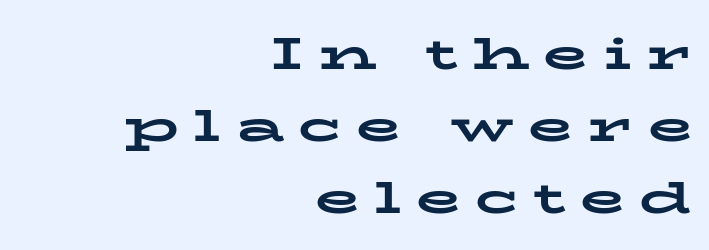
The leading is moderate, giving the passage an even texture. Clear beneath every line of the passage. The letterforms stand isolated, each surrounded by extra space. Line endings align vertically; line beginnings do not.
